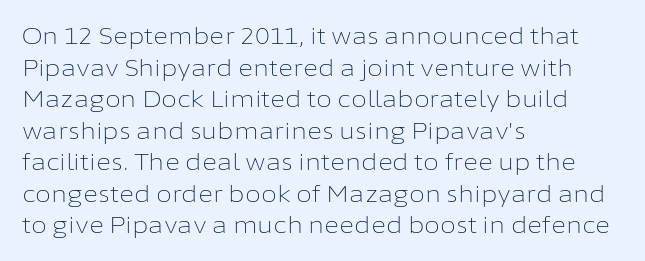
{"italic": "no", "bold": "no", "underline": "no", "align": "left", "line_spacing": "normal", "line_spacing_ratio": 1.37, "letter_spacing": "normal", "letter_spacing_em": 0.0, "glyph_px": 23}
